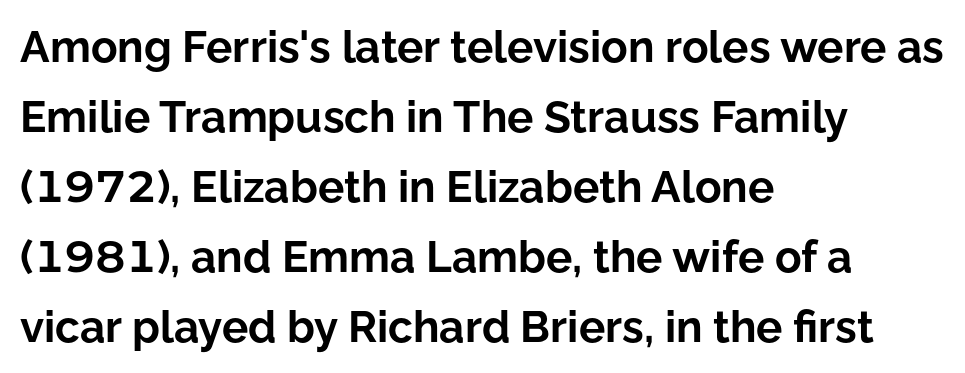
This sample has the flowing, uneven cadence of proportional lettering. These lines are set flush left with a ragged right edge. Students, note that the glyphs here touch the page at normal intervals. Quick note: underline off. These words are printed bold, with thick strokes throughout.
